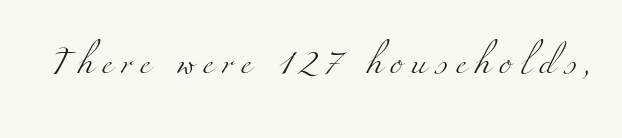
Compared with typical body copy, the letter spacing here is much looser. A bare baseline throughout the passage. The letters look calm and open, with moderate or lighter stems.
